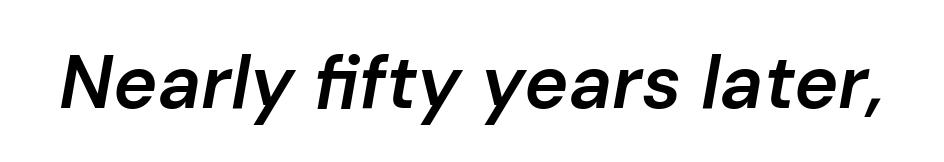
Q: Is the text bold? A: Semi-bold.
Q: Is the text italic (slanted)? A: Yes, it leans right by about 10 degrees.
Q: Is the text underlined? A: No.
Q: Is the spacing between letters normal or unusually wide? A: Normal.
Q: Width (condensed, normal, or wide)? A: Normal.
Q: Stroke contrast? A: Low.
Q: x-height? A: Medium.
Q: Monospaced? A: No.
